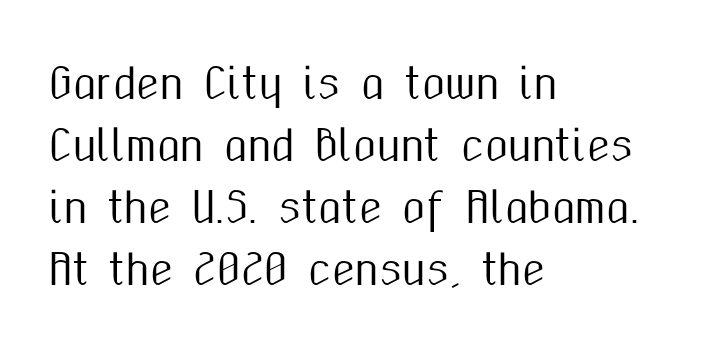
{"serif": "no", "italic": "no", "width": "condensed", "stroke_contrast": "medium", "x_height": "medium", "monospaced": "no", "underline": "no", "align": "left", "line_spacing": "normal", "line_spacing_ratio": 1.48, "letter_spacing": "normal", "letter_spacing_em": 0.0, "glyph_px": 42}
